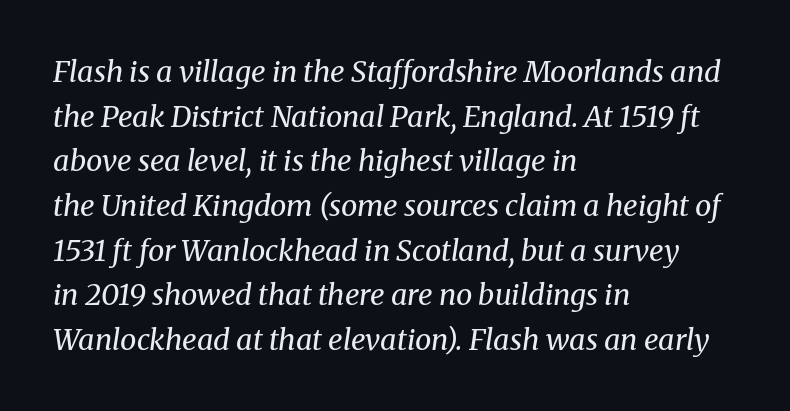
The image shows 29 px regular-weight serif type, italic (leaning right); set left-aligned, normal line spacing (1.54x), normal letter spacing, not underlined; medium stroke contrast and a medium x-height.
